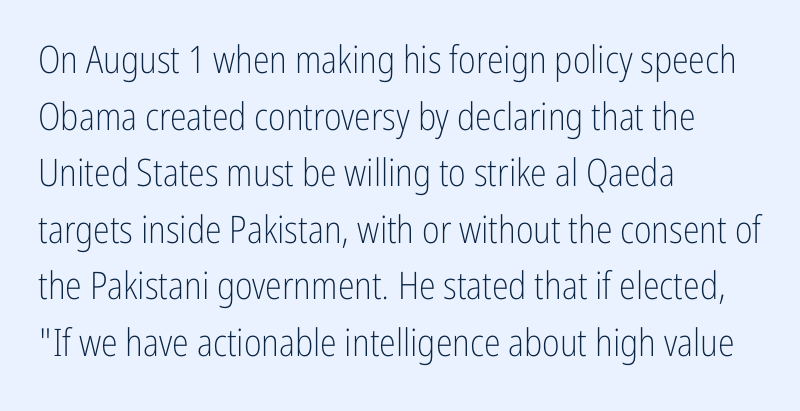
Each row of text sits above clean, open space. It's the straight-up-and-down kind of type. Does the copy run flush right? No — it runs flush left. A sans-serif font was chosen for this passage. On a weight scale, this lands at 450 or below. You could call the tracking neutral — neither tight nor loose.
